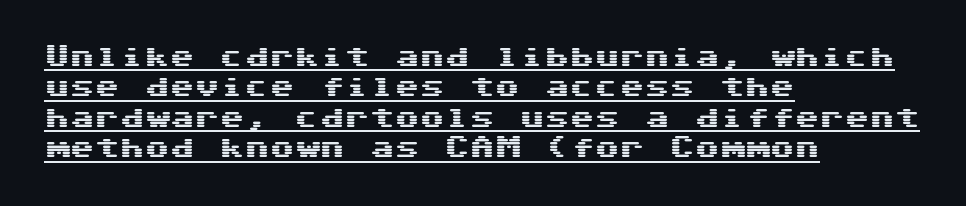
The image shows 25 px text type, upright; set left-aligned, line spacing 1.22x, normal letter spacing, underlined.
